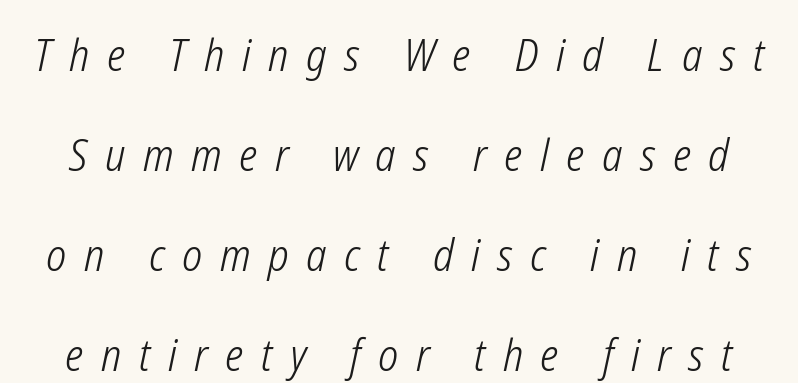
Words float on clear page, feet unadorned. Line spacing here is loose. You could not count columns in this text — the font is proportionally spaced. Someone cranked the tracking dial way up on this one. The face used here has a pronounced slope to its letters. Weight: not bold — regular or lighter.
